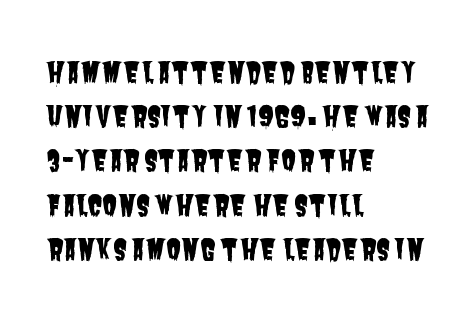
The image shows 28 px condensed sans-serif type; set left-aligned, normal line spacing (1.58x), normal letter spacing, not underlined; low stroke contrast and a large x-height.
